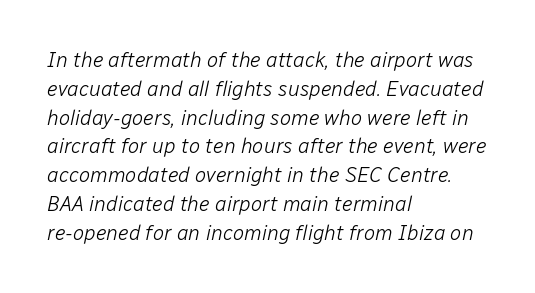
The image shows 21 px text type, italic (leaning right); set left-aligned, normal line spacing (1.37x), normal letter spacing, not underlined.
